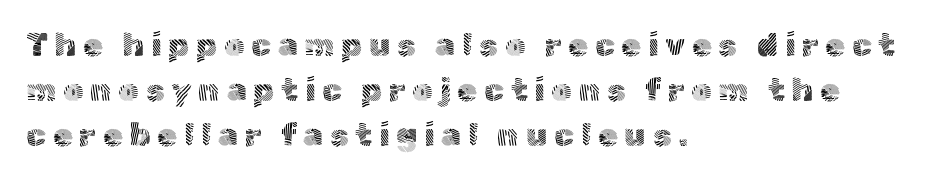
The image shows 32 px light sans-serif type, upright; set left-aligned, normal line spacing (1.4x), unusually wide letter spacing (+0.21 em), not underlined; a medium x-height.
